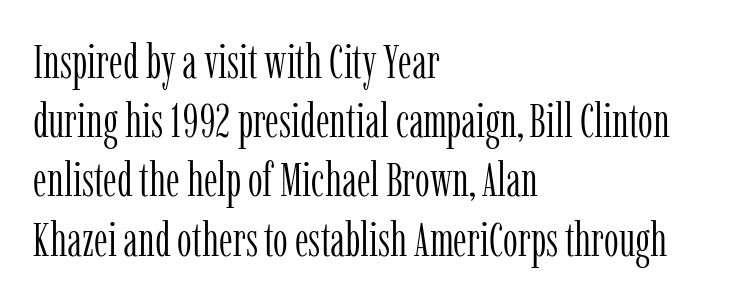
Q: Is the text bold? A: No.
Q: Is the text italic (slanted)? A: No, it is upright.
Q: Is the typeface a serif or a sans-serif typeface? A: Serif.
Q: Is the text underlined? A: No.
Q: How is the paragraph aligned? A: Left-aligned.
Q: Is the spacing between letters normal or unusually wide? A: Normal.
Q: Is the spacing between lines tight, normal or loose? A: Normal.
Q: Width (condensed, normal, or wide)? A: Condensed.
Q: Stroke contrast? A: Low.
Q: x-height? A: Medium.
Q: Monospaced? A: No.
